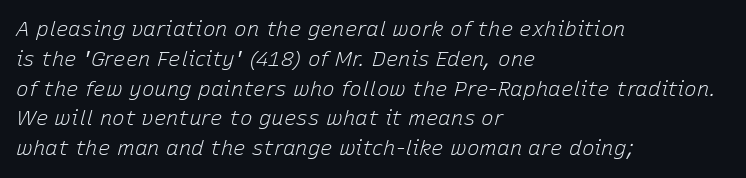
Q: Is the text bold? A: No.
Q: Is the text italic (slanted)? A: Yes, it leans right by about 15 degrees.
Q: Is the text underlined? A: No.
Q: How is the paragraph aligned? A: Left-aligned.
Q: Is the spacing between letters normal or unusually wide? A: Normal.
Q: Is the spacing between lines tight, normal or loose? A: Normal.
